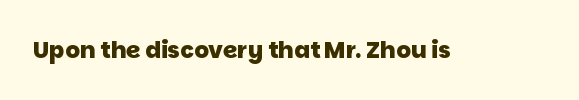
Compared with typical body copy, the letter spacing here is the same. A bare baseline throughout the passage. Chunky letters — that's bold for sure.
